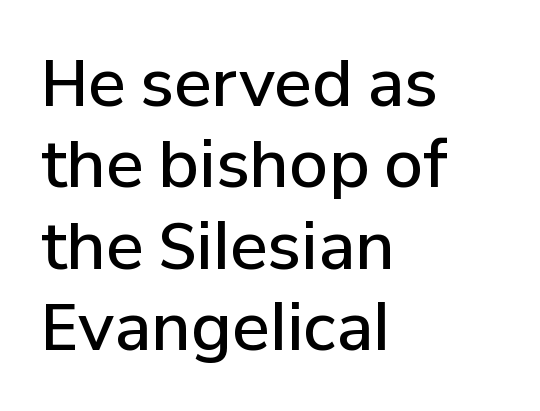
{"serif": "no", "italic": "no", "bold": "semi", "weight": "semibold", "width": "normal", "stroke_contrast": "low", "x_height": "medium", "monospaced": "no", "underline": "no", "align": "left", "line_spacing": "normal", "line_spacing_ratio": 1.29, "letter_spacing": "normal", "letter_spacing_em": 0.0, "glyph_px": 63}
